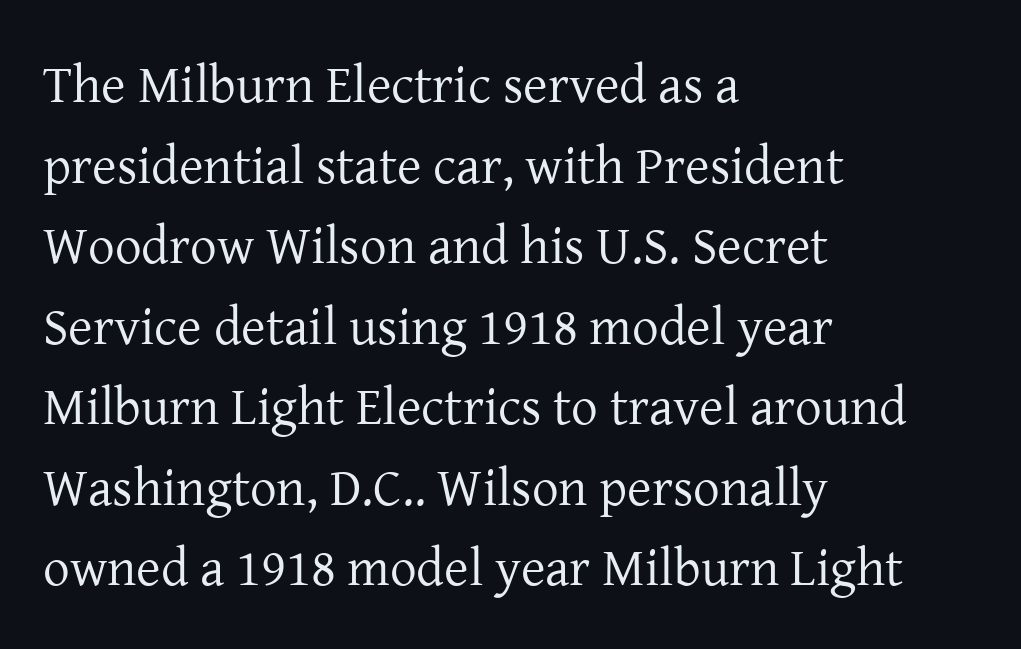
Character widths vary here, with narrow letters taking less room than wide ones. Serif or sans? Serif — the stroke terminals have little feet. Which margin do the lines hug? The left one — the right edge is uneven. Tracking value appears to be zero — textbook default spacing.
